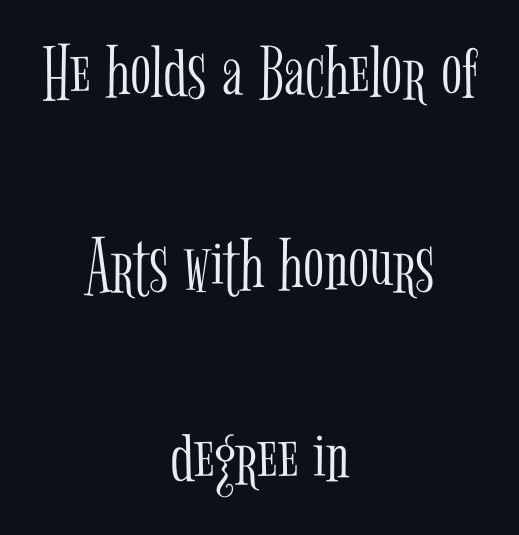
A clean baseline with only descenders dipping below it. The lettering holds an erect, upright posture throughout. Observe the serifs anchoring each vertical stroke in this sample. The whitespace from short lines is split evenly between both sides. Reading down the column, the eye jumps a long way to each next line.
